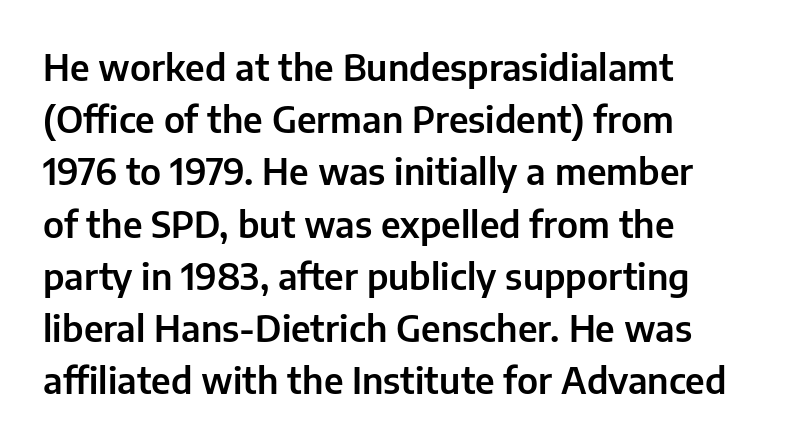
{"serif": "no", "italic": "no", "width": "normal", "stroke_contrast": "low", "x_height": "medium", "monospaced": "no", "underline": "no", "line_spacing": "normal", "line_spacing_ratio": 1.45, "letter_spacing": "normal", "letter_spacing_em": 0.0, "glyph_px": 36}
